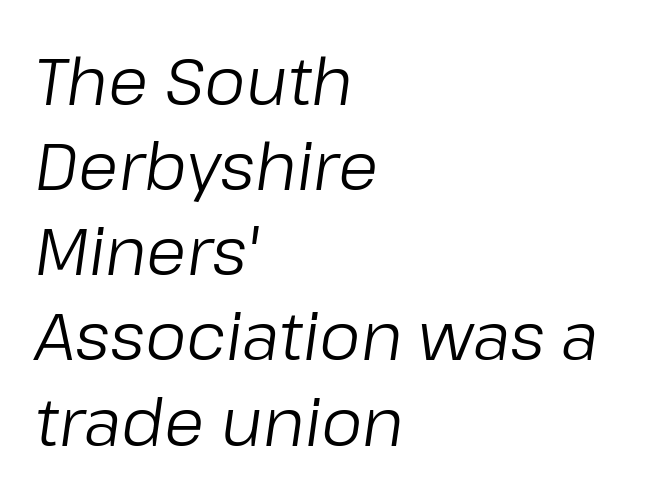
Each line starts at the same left margin while the right side varies. Inter-character spacing is left at the font's built-in metrics. Character widths vary here, with narrow letters taking less room than wide ones. Emphasis-style slanted type is in use. Quick note: interline space is typical. The zone under the glyphs is completely vacant.
